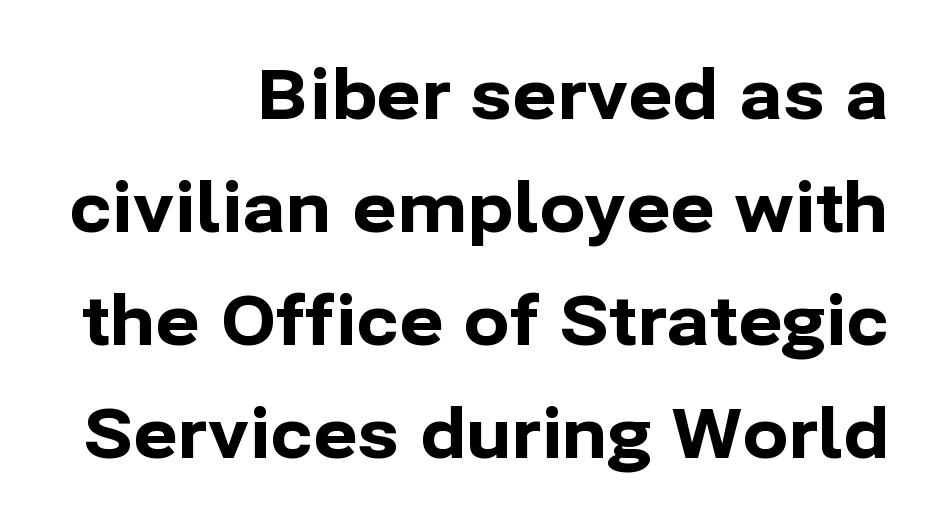
Q: Is the text bold? A: Yes.
Q: Is the text italic (slanted)? A: No, it is upright.
Q: Is the typeface a serif or a sans-serif typeface? A: Sans-serif.
Q: Is the text underlined? A: No.
Q: How is the paragraph aligned? A: Right-aligned.
Q: Is the spacing between letters normal or unusually wide? A: Normal.
Q: Is the spacing between lines tight, normal or loose? A: Normal.
Q: Width (condensed, normal, or wide)? A: Normal.
Q: Stroke contrast? A: Low.
Q: x-height? A: Medium.
Q: Monospaced? A: No.
